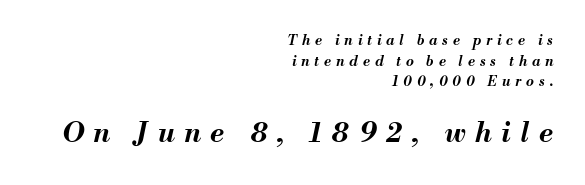
The whole block is typeset with a tilt. What stands out about the letter spacing? Its width — letters are far apart. This sample has the flowing, uneven cadence of proportional lettering. A flush-right, rag-left setting is used for this passage. Look at the glyph heights: the lower group is clearly the bigger setting. Just letters on the line, the space beneath them empty.
